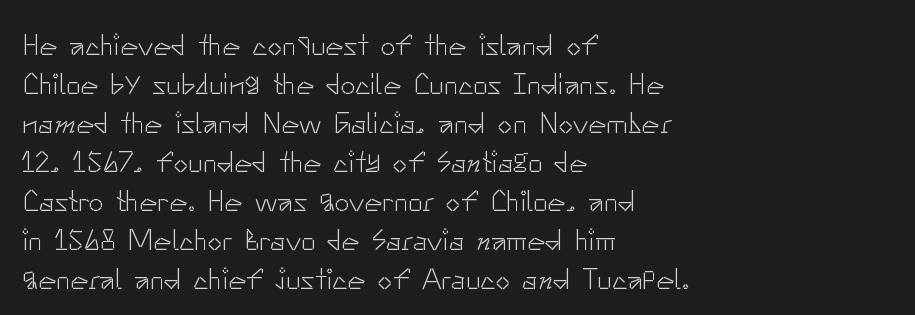
{"serif": "no", "italic": "no", "bold": "no", "weight": "light", "width": "normal", "stroke_contrast": "low", "x_height": "small", "monospaced": "no", "underline": "no", "align": "left", "line_spacing": "normal", "line_spacing_ratio": 1.3, "letter_spacing": "normal", "letter_spacing_em": 0.0, "glyph_px": 30}
